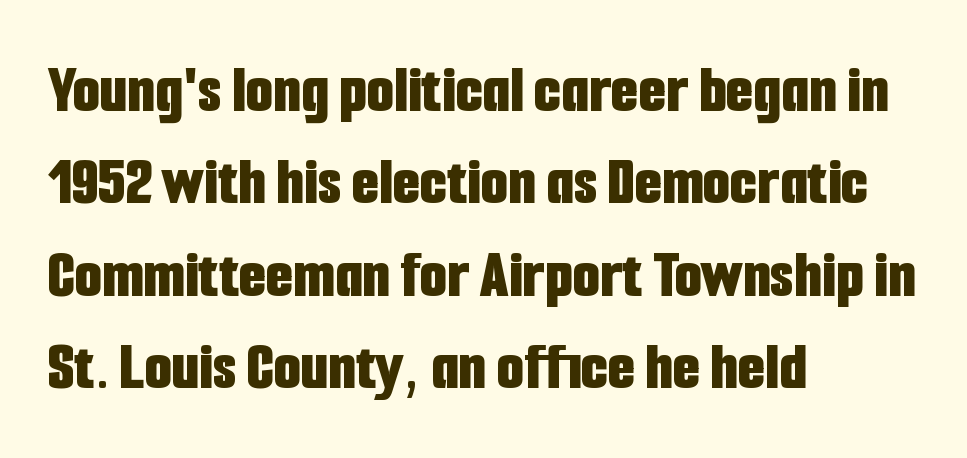
Q: Is the text bold? A: Yes.
Q: Is the text italic (slanted)? A: No, it is upright.
Q: Is the typeface a serif or a sans-serif typeface? A: Sans-serif.
Q: Is the text underlined? A: No.
Q: How is the paragraph aligned? A: Left-aligned.
Q: Is the spacing between letters normal or unusually wide? A: Normal.
Q: Is the spacing between lines tight, normal or loose? A: Normal.
Q: Width (condensed, normal, or wide)? A: Condensed.
Q: Stroke contrast? A: Low.
Q: x-height? A: Medium.
Q: Monospaced? A: No.
